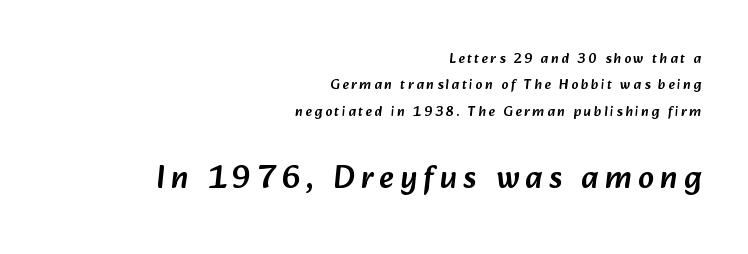
The image shows 32 px sans-serif type; set right-aligned, line spacing 1.89x, not underlined; the second (bottom) block is 2.29x larger; low stroke contrast and a medium x-height.
